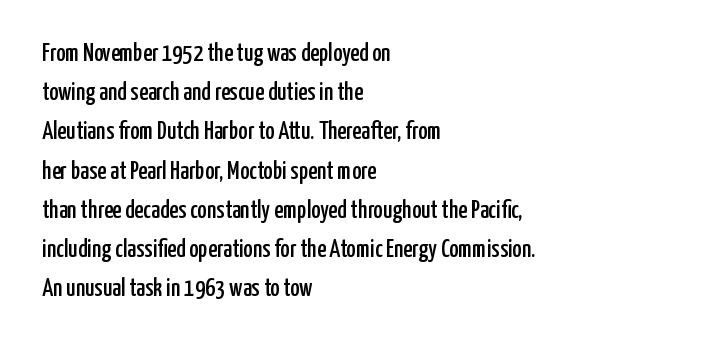
The foot of each line stays bare and open. Upright lettering throughout. Characters follow at the spacing the type designer built in. Line spacing here is normal.
